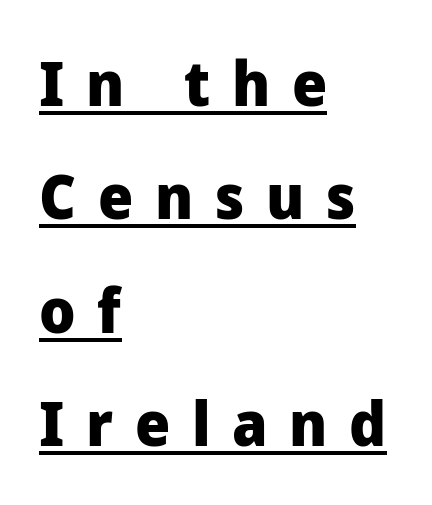
Q: Is the text bold? A: Yes.
Q: Is the text italic (slanted)? A: No, it is upright.
Q: Is the typeface a serif or a sans-serif typeface? A: Sans-serif.
Q: Is the text underlined? A: Yes.
Q: How is the paragraph aligned? A: Left-aligned.
Q: Is the spacing between letters normal or unusually wide? A: Unusually wide.
Q: Width (condensed, normal, or wide)? A: Normal.
Q: Stroke contrast? A: Low.
Q: x-height? A: Medium.
Q: Monospaced? A: No.
